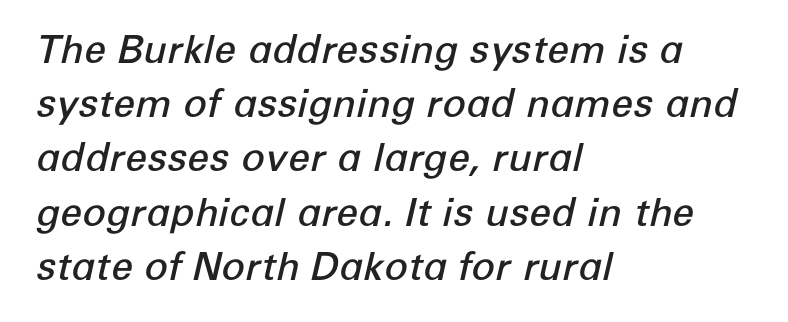
The image shows 39 px semibold type, italic (leaning right); set left-aligned, normal line spacing (1.39x), normal letter spacing, not underlined; low stroke contrast and a medium x-height.
